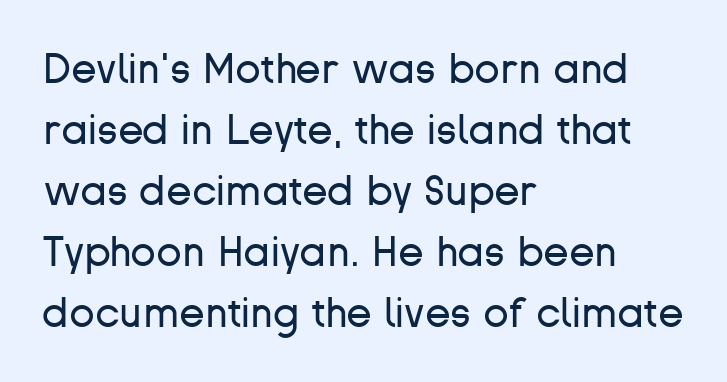
Q: Is the text bold? A: No.
Q: Is the text italic (slanted)? A: No, it is upright.
Q: Is the typeface a serif or a sans-serif typeface? A: Sans-serif.
Q: Is the text underlined? A: No.
Q: How is the paragraph aligned? A: Left-aligned.
Q: Is the spacing between letters normal or unusually wide? A: Normal.
Q: Is the spacing between lines tight, normal or loose? A: Normal.
Q: Width (condensed, normal, or wide)? A: Normal.
Q: Stroke contrast? A: Low.
Q: x-height? A: Medium.
Q: Monospaced? A: No.
